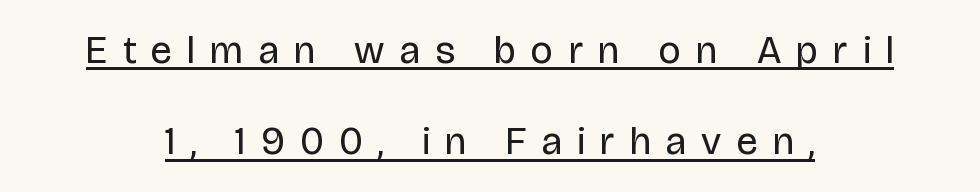
{"serif": "no", "italic": "no", "bold": "no", "weight": "regular", "width": "normal", "stroke_contrast": "low", "x_height": "large", "monospaced": "no", "underline": "yes", "align": "center", "line_spacing": "loose", "line_spacing_ratio": 2.34, "letter_spacing": "wide", "letter_spacing_em": 0.39, "glyph_px": 39}
